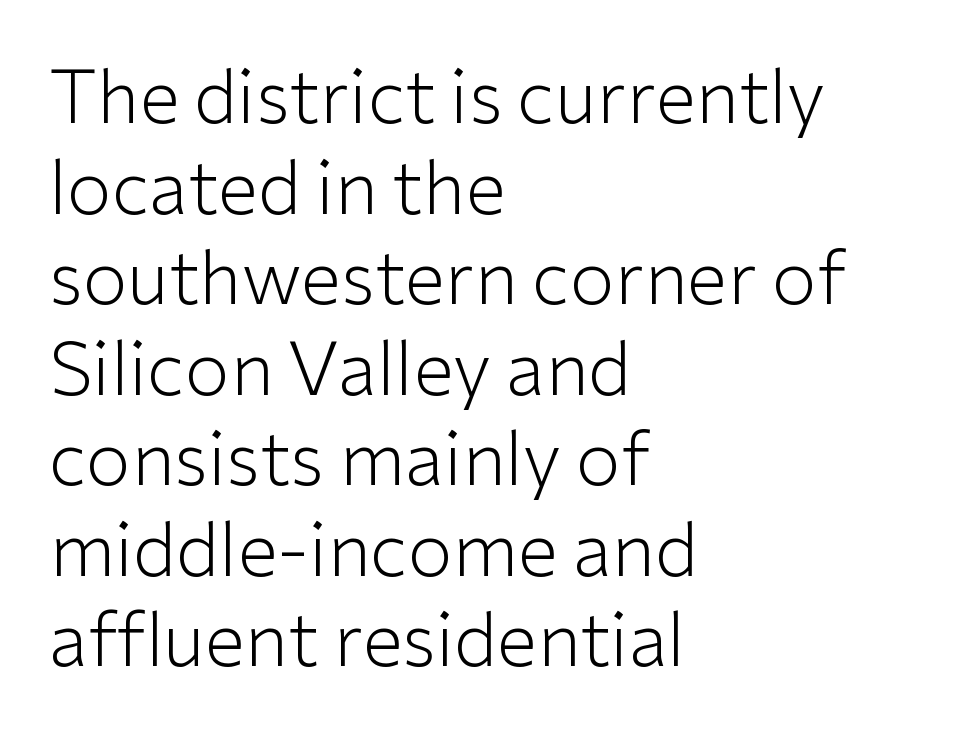
Q: Is the text bold? A: No.
Q: Is the text italic (slanted)? A: No, it is upright.
Q: Is the typeface a serif or a sans-serif typeface? A: Sans-serif.
Q: Is the text underlined? A: No.
Q: How is the paragraph aligned? A: Left-aligned.
Q: Is the spacing between letters normal or unusually wide? A: Normal.
Q: Width (condensed, normal, or wide)? A: Normal.
Q: Stroke contrast? A: Low.
Q: x-height? A: Medium.
Q: Monospaced? A: No.
